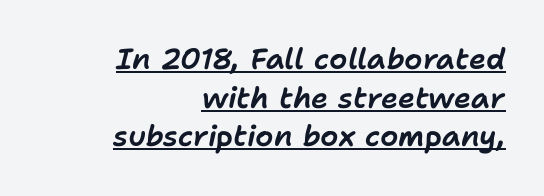
The letters advance in unequal steps, a hallmark of proportional type. The rag falls on the left side of this text block. Compared with typical paragraphs, the rows here are spaced about the same. The rendering uses the underline text-decoration. Spacing between characters is what you'd get straight out of the box. Compared with ordinary roman type, these characters are visibly tilted.
